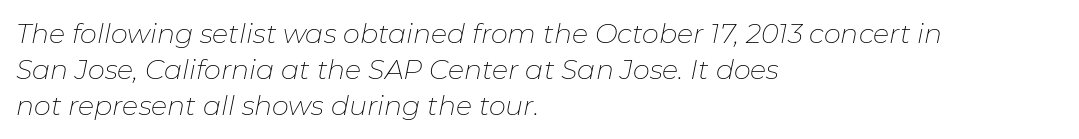
Q: Is the text bold? A: No.
Q: Is the text italic (slanted)? A: Yes, it leans right by about 11 degrees.
Q: Is the text underlined? A: No.
Q: How is the paragraph aligned? A: Left-aligned.
Q: Is the spacing between letters normal or unusually wide? A: Normal.
Q: Is the spacing between lines tight, normal or loose? A: Normal.
